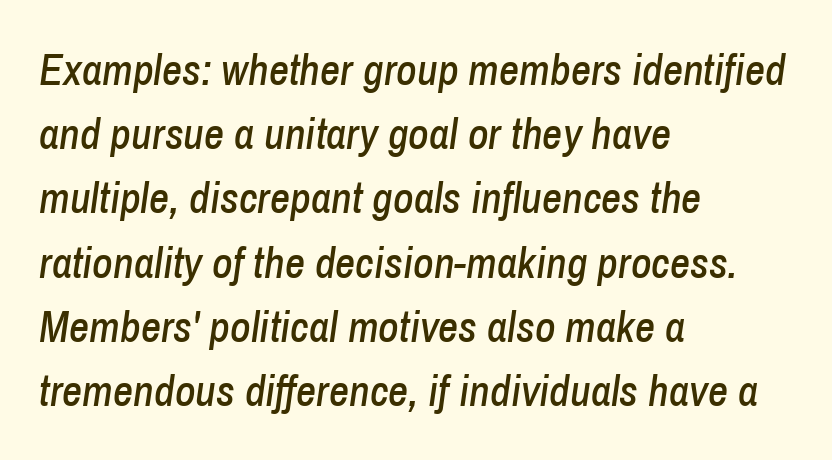
Q: Is the text italic (slanted)? A: Yes, it leans right by about 8 degrees.
Q: Is the text underlined? A: No.
Q: How is the paragraph aligned? A: Left-aligned.
Q: Is the spacing between letters normal or unusually wide? A: Normal.
Q: Is the spacing between lines tight, normal or loose? A: Normal.
Q: Width (condensed, normal, or wide)? A: Condensed.
Q: Stroke contrast? A: Low.
Q: x-height? A: Medium.
Q: Monospaced? A: No.
